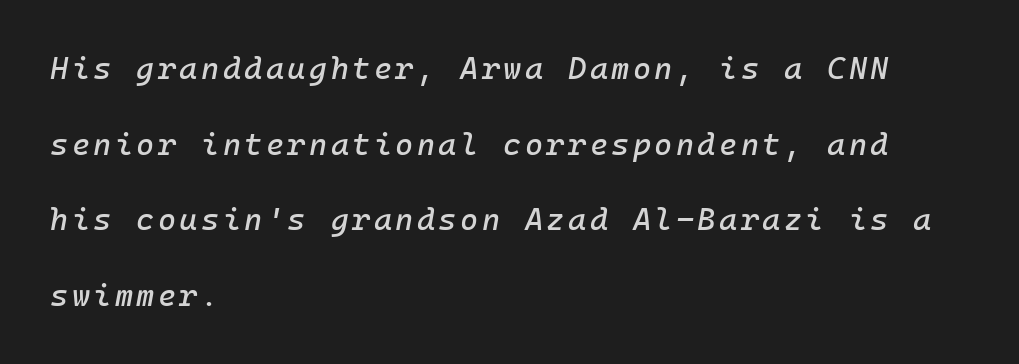
{"italic": "yes", "lean": "right", "slant_degrees": 10, "width": "normal", "stroke_contrast": "low", "x_height": "medium", "underline": "no", "align": "left", "line_spacing": "loose", "line_spacing_ratio": 2.44, "glyph_px": 31}
